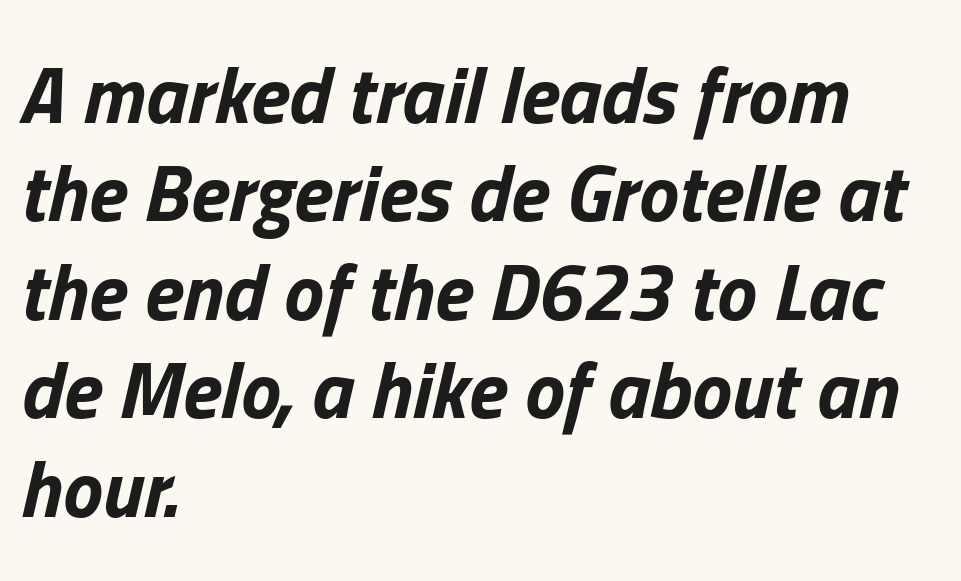
Q: Is the text bold? A: Yes.
Q: Is the text italic (slanted)? A: Yes, it leans right by about 13 degrees.
Q: Is the text underlined? A: No.
Q: How is the paragraph aligned? A: Left-aligned.
Q: Is the spacing between letters normal or unusually wide? A: Normal.
Q: Width (condensed, normal, or wide)? A: Normal.
Q: Stroke contrast? A: Low.
Q: x-height? A: Medium.
Q: Monospaced? A: No.
